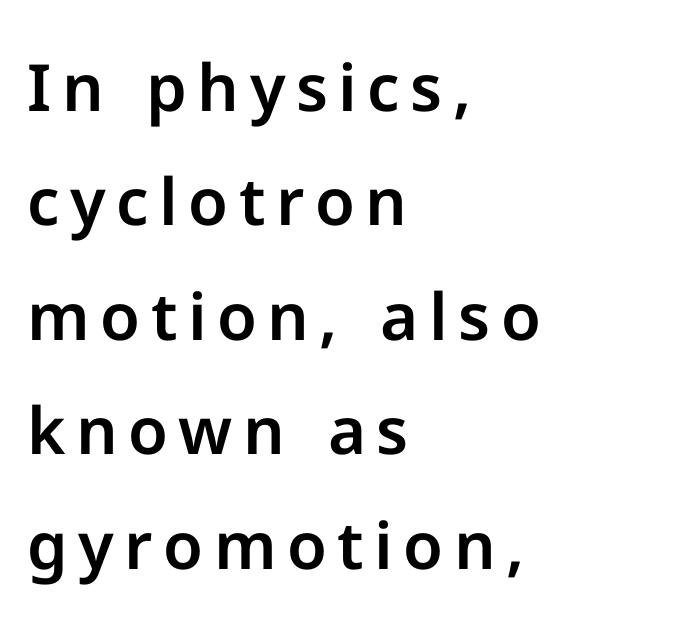
{"serif": "no", "italic": "no", "width": "normal", "stroke_contrast": "low", "x_height": "medium", "monospaced": "no", "underline": "no", "align": "left", "line_spacing_ratio": 1.76, "glyph_px": 65}
